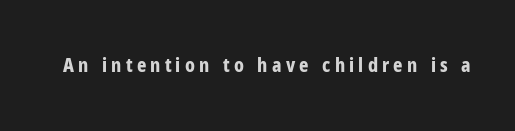
Is the type bold? Yes — the strokes are clearly thick and heavy. Type without underlining. This sample uses an upright cut, with every glyph sitting square on the baseline. The line texture is sparse and dotted thanks to wide tracking.
